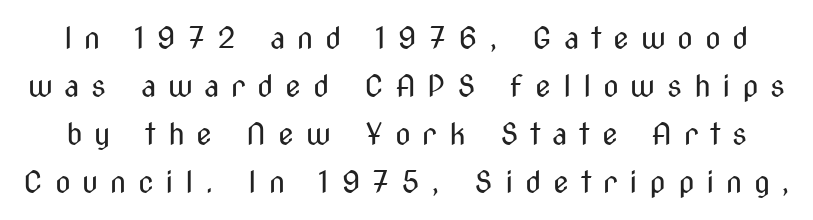
Q: Is the text bold? A: No.
Q: Is the text italic (slanted)? A: No, it is upright.
Q: Is the typeface a serif or a sans-serif typeface? A: Sans-serif.
Q: Is the text underlined? A: No.
Q: Is the spacing between letters normal or unusually wide? A: Unusually wide.
Q: Is the spacing between lines tight, normal or loose? A: Normal.
Q: Width (condensed, normal, or wide)? A: Condensed.
Q: Stroke contrast? A: Medium.
Q: x-height? A: Medium.
Q: Monospaced? A: No.
